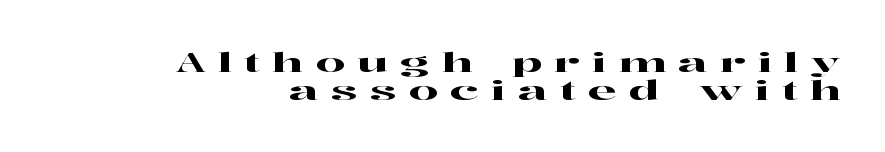
Lines of text with bare space underneath. Honestly, the rows look squashed on top of each other. Line endings align vertically; line beginnings do not. Characters follow at a spacing far wider than the type designer built in.
